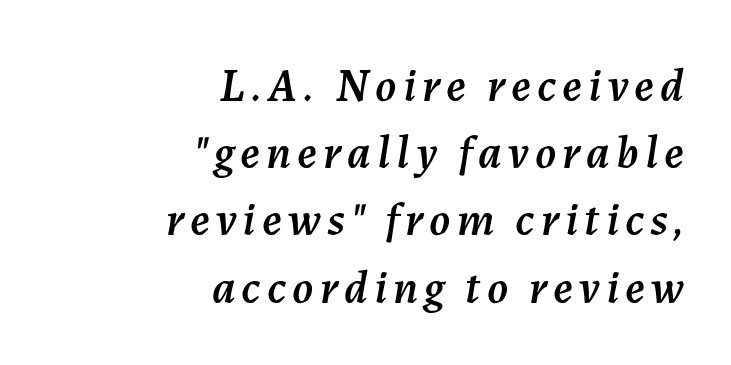
Beneath every word, the page is bare. The rendering anchors every line to the right-hand side. Leading matches the norm, producing a regular column. Proportional: the letters do not fall into vertical columns. The specimen reads as italic at a glance.
